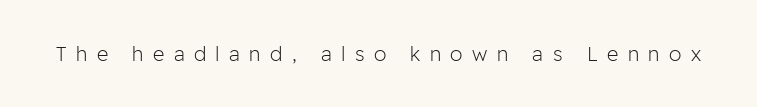
The image shows 20 px text type, upright; set unusually wide letter spacing (+0.47 em), not underlined.
